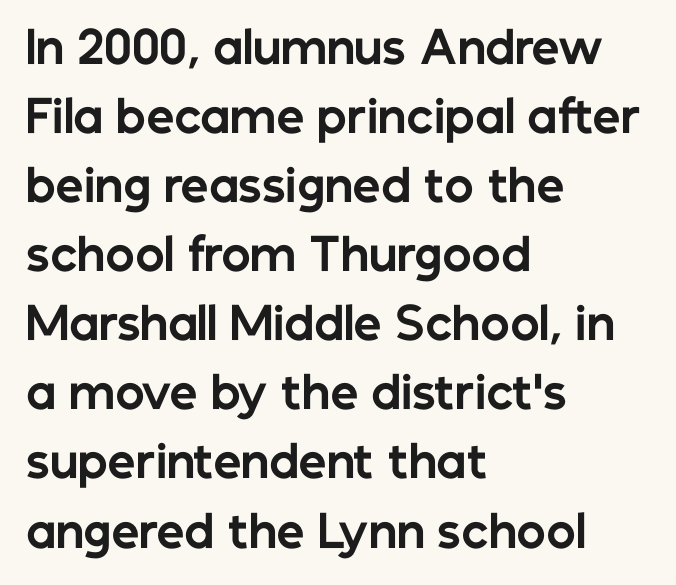
Q: Is the text bold? A: Yes.
Q: Is the text italic (slanted)? A: No, it is upright.
Q: Is the typeface a serif or a sans-serif typeface? A: Sans-serif.
Q: Is the text underlined? A: No.
Q: How is the paragraph aligned? A: Left-aligned.
Q: Is the spacing between letters normal or unusually wide? A: Normal.
Q: Is the spacing between lines tight, normal or loose? A: Normal.
Q: Width (condensed, normal, or wide)? A: Normal.
Q: Stroke contrast? A: Low.
Q: x-height? A: Medium.
Q: Monospaced? A: No.
